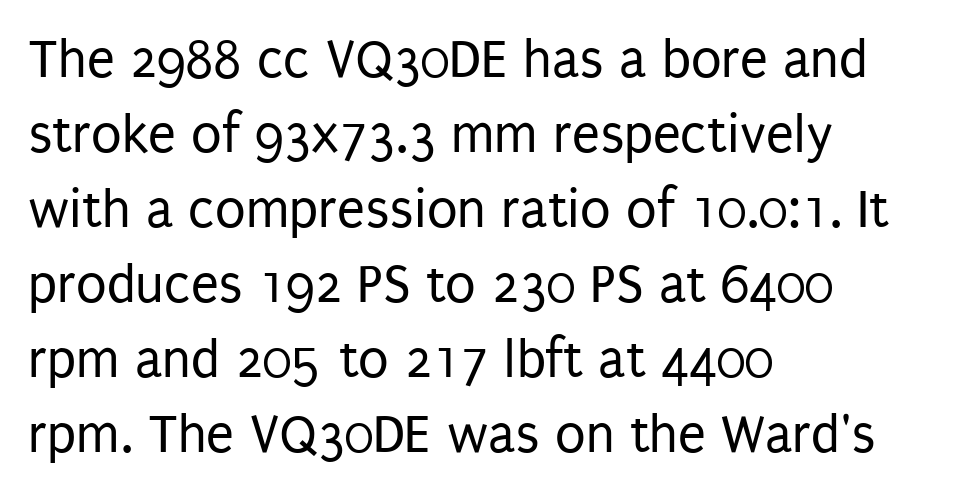
Q: Is the text bold? A: No.
Q: Is the text italic (slanted)? A: No, it is upright.
Q: Is the typeface a serif or a sans-serif typeface? A: Sans-serif.
Q: Is the text underlined? A: No.
Q: How is the paragraph aligned? A: Left-aligned.
Q: Is the spacing between letters normal or unusually wide? A: Normal.
Q: Is the spacing between lines tight, normal or loose? A: Normal.
Q: Width (condensed, normal, or wide)? A: Condensed.
Q: Stroke contrast? A: Low.
Q: x-height? A: Large.
Q: Monospaced? A: No.
